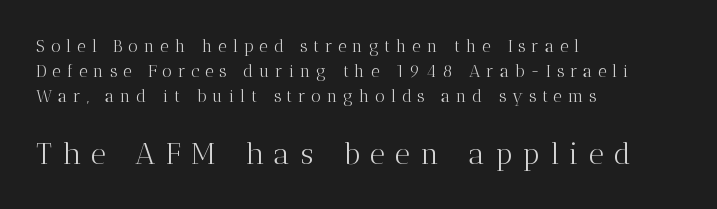
{"serif": "yes", "italic": "no", "bold": "no", "weight": "light", "width": "normal", "stroke_contrast": "medium", "x_height": "medium", "monospaced": "no", "underline": "no", "align": "left", "line_spacing": "normal", "line_spacing_ratio": 1.48, "letter_spacing": "wide", "letter_spacing_em": 0.34, "larger_block": "second", "size_ratio": 1.76, "glyph_px": 30}
